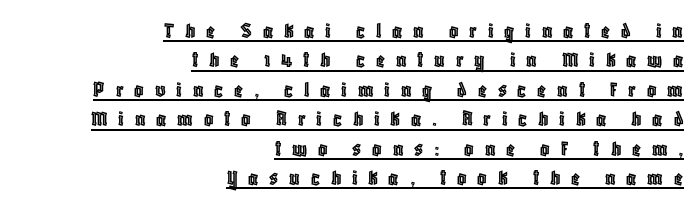
Looks like someone drew a line under every word here. Alignment: flush right. Someone cranked the tracking dial way up on this one. Is there any slant? The stems are plumb.
